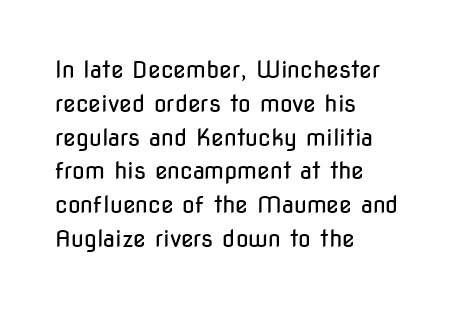
{"italic": "no", "bold": "no", "underline": "no", "align": "left", "line_spacing": "normal", "line_spacing_ratio": 1.47, "letter_spacing": "normal", "letter_spacing_em": 0.0, "glyph_px": 23}
